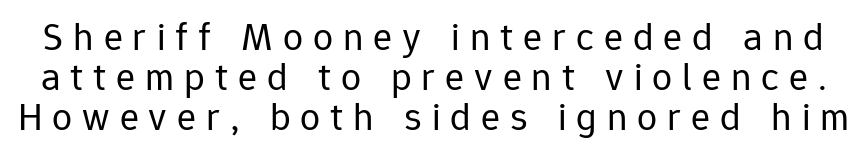
Q: Is the text bold? A: No.
Q: Is the text italic (slanted)? A: No, it is upright.
Q: Is the typeface a serif or a sans-serif typeface? A: Sans-serif.
Q: Is the text underlined? A: No.
Q: Is the spacing between letters normal or unusually wide? A: Unusually wide.
Q: Is the spacing between lines tight, normal or loose? A: Tight.
Q: Width (condensed, normal, or wide)? A: Normal.
Q: Stroke contrast? A: Low.
Q: x-height? A: Medium.
Q: Monospaced? A: No.
